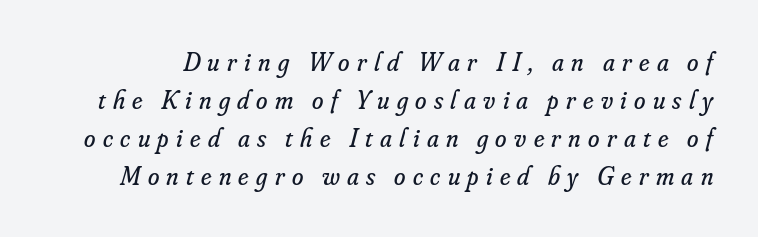
{"italic": "yes", "lean": "right", "slant_degrees": 16, "bold": "no", "underline": "no", "line_spacing": "normal", "line_spacing_ratio": 1.46, "letter_spacing": "wide", "letter_spacing_em": 0.28, "glyph_px": 26}
